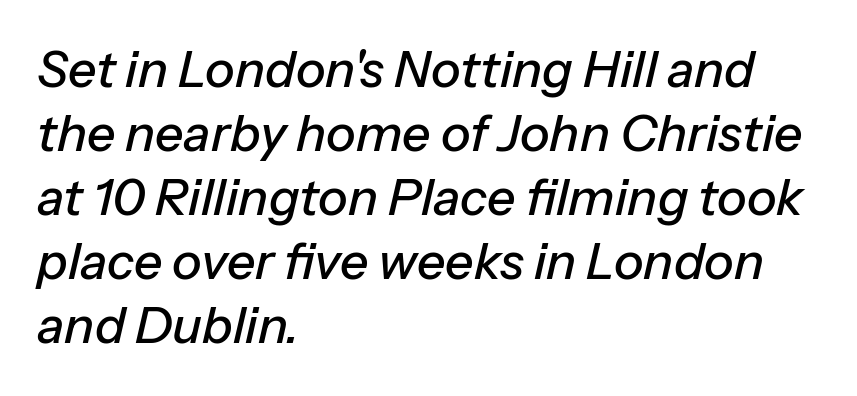
The image shows 50 px text type, italic (leaning right); set left-aligned, normal line spacing (1.28x), normal letter spacing, not underlined; low stroke contrast and a medium x-height.
